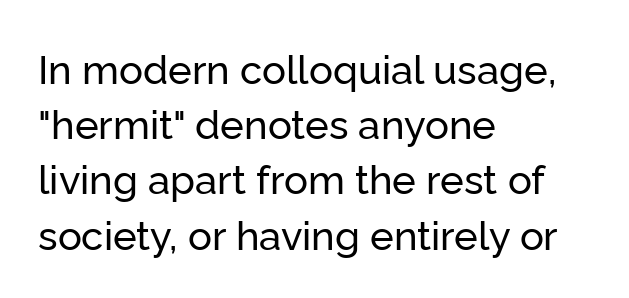
The line-height multiplier appears to be the usual default. Think of a printed novel: that variable character pitch is what you see here. The glyphs are unaccompanied by any horizontal stroke below them. Stroke terminals: plain, sans-serif.
